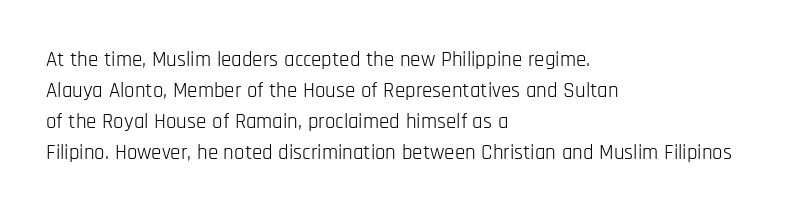
The image shows 21 px text type, upright; set left-aligned, normal line spacing (1.47x), normal letter spacing, not underlined.
